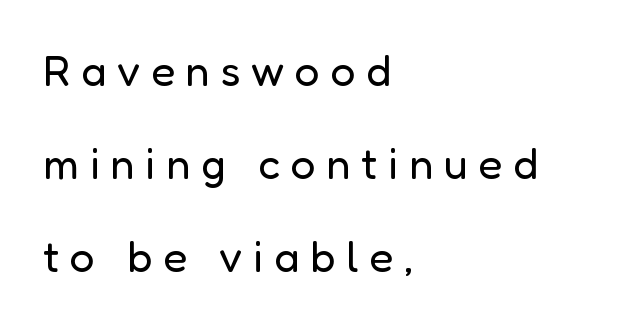
Ordinary non-slanted type is in use. Is the stroke heavy? The answer is a plain regular-or-lighter. The line texture is sparse and dotted thanks to wide tracking. No feet cap the strokes, marking this as sans-serif type. How would I describe the line gaps? Wide and relaxed. Check under the words: just untouched page.
